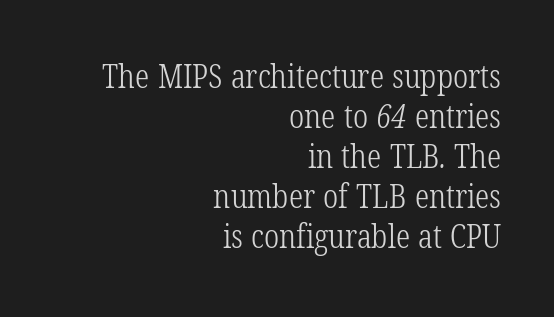
The image shows 32 px light, condensed serif type; set right-aligned, normal line spacing (1.25x), normal letter spacing, not underlined; low stroke contrast and a medium x-height.
